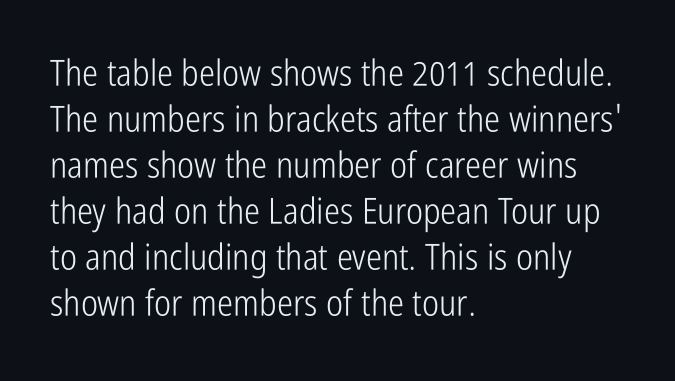
The image shows 36 px light, condensed sans-serif type, upright; set left-aligned, normal line spacing (1.28x), normal letter spacing, not underlined; low stroke contrast and a medium x-height.
